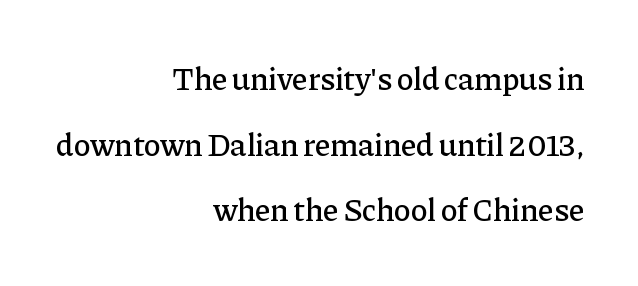
Q: Is the text italic (slanted)? A: No, it is upright.
Q: Is the typeface a serif or a sans-serif typeface? A: Serif.
Q: Is the text underlined? A: No.
Q: How is the paragraph aligned? A: Right-aligned.
Q: Is the spacing between letters normal or unusually wide? A: Normal.
Q: Is the spacing between lines tight, normal or loose? A: Loose.
Q: Width (condensed, normal, or wide)? A: Normal.
Q: Stroke contrast? A: Low.
Q: x-height? A: Medium.
Q: Monospaced? A: No.
